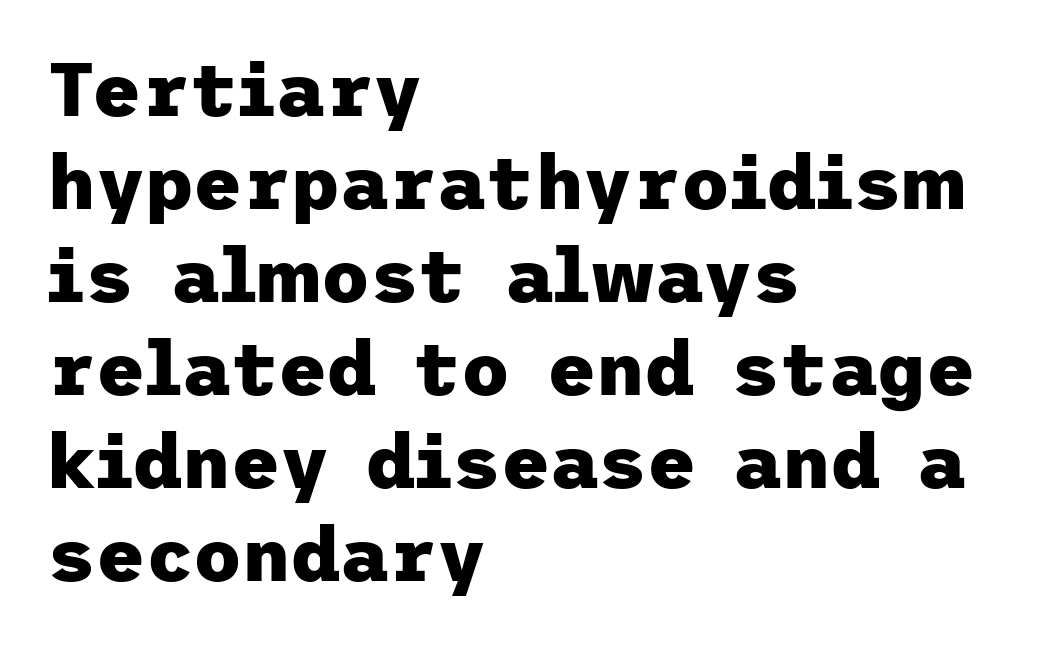
The image shows 75 px heavy sans-serif type, upright; set left-aligned, line spacing 1.24x, normal letter spacing, not underlined; low stroke contrast and a medium x-height.
